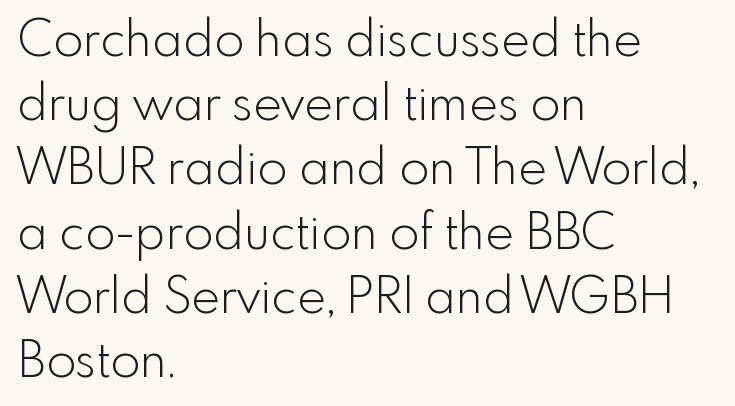
Q: Is the text bold? A: No.
Q: Is the text italic (slanted)? A: No, it is upright.
Q: Is the typeface a serif or a sans-serif typeface? A: Sans-serif.
Q: Is the text underlined? A: No.
Q: How is the paragraph aligned? A: Left-aligned.
Q: Is the spacing between letters normal or unusually wide? A: Normal.
Q: Is the spacing between lines tight, normal or loose? A: Normal.
Q: Width (condensed, normal, or wide)? A: Normal.
Q: x-height? A: Small.
Q: Monospaced? A: No.
